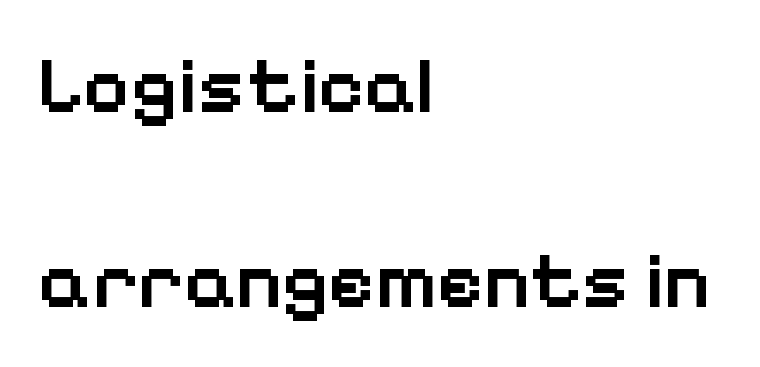
The image shows 80 px semibold sans-serif type, upright; set left-aligned, loose line spacing (2.44x), normal letter spacing, not underlined; low stroke contrast and a medium x-height.
